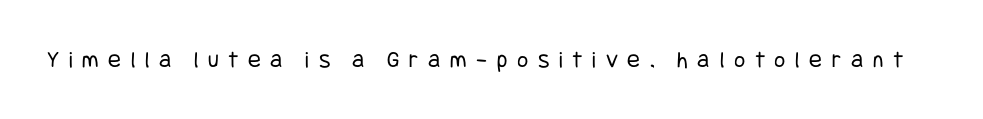
The image shows 24 px text type, upright; set unusually wide letter spacing (+0.4 em), not underlined.
